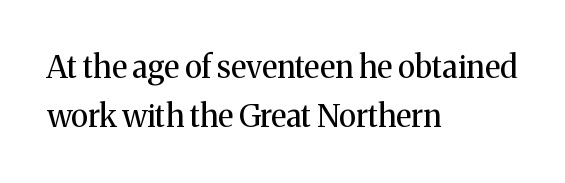
Q: Is the text bold? A: No.
Q: Is the text italic (slanted)? A: No, it is upright.
Q: Is the typeface a serif or a sans-serif typeface? A: Serif.
Q: Is the text underlined? A: No.
Q: How is the paragraph aligned? A: Left-aligned.
Q: Is the spacing between letters normal or unusually wide? A: Normal.
Q: Is the spacing between lines tight, normal or loose? A: Normal.
Q: Width (condensed, normal, or wide)? A: Normal.
Q: Stroke contrast? A: Medium.
Q: x-height? A: Medium.
Q: Monospaced? A: No.
